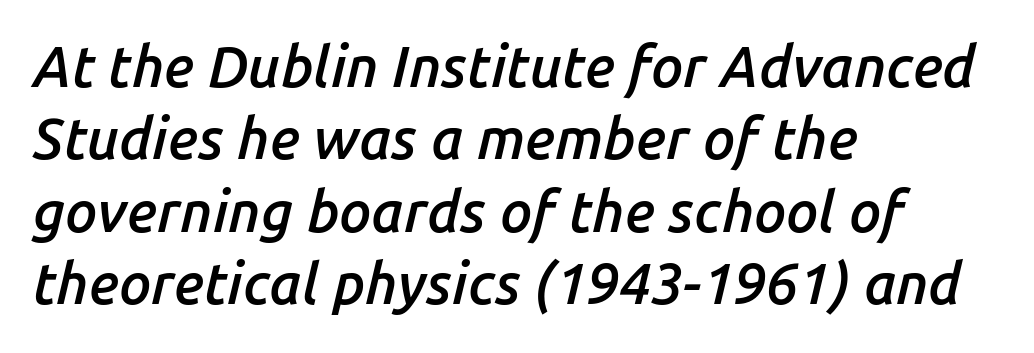
The image shows 57 px semibold type, italic (leaning right); set left-aligned, normal line spacing (1.27x), normal letter spacing, not underlined; low stroke contrast and a medium x-height.
